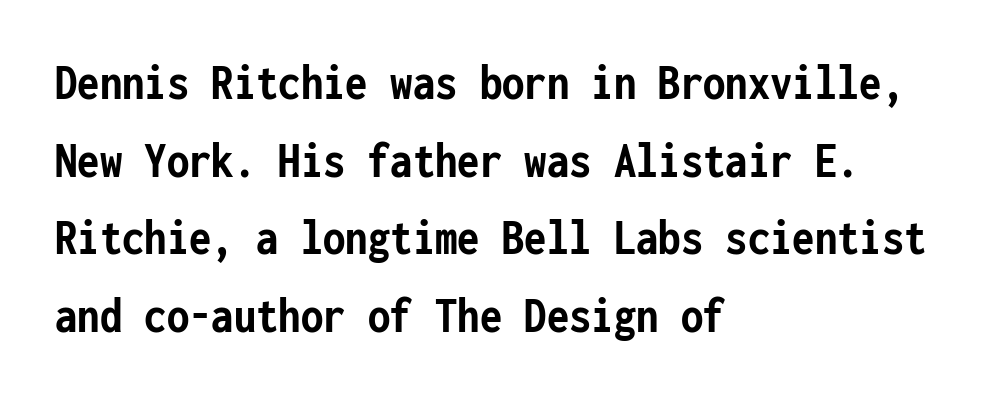
{"serif": "no", "italic": "no", "bold": "yes", "weight": "semibold", "width": "condensed", "stroke_contrast": "low", "x_height": "medium", "monospaced": "yes", "underline": "no", "align": "left", "line_spacing": "normal", "line_spacing_ratio": 1.52, "letter_spacing": "normal", "letter_spacing_em": 0.0, "glyph_px": 51}
